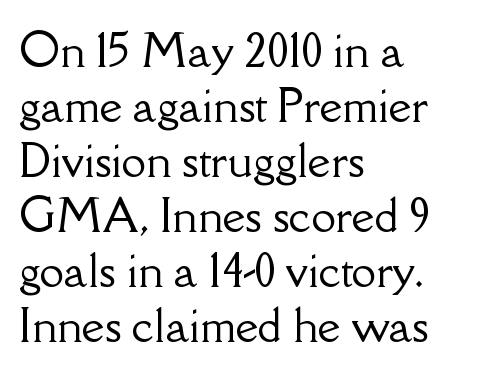
{"serif": "yes", "italic": "no", "width": "normal", "stroke_contrast": "low", "x_height": "small", "monospaced": "no", "underline": "no", "align": "left", "line_spacing": "normal", "line_spacing_ratio": 1.25, "letter_spacing": "normal", "letter_spacing_em": 0.0, "glyph_px": 44}
